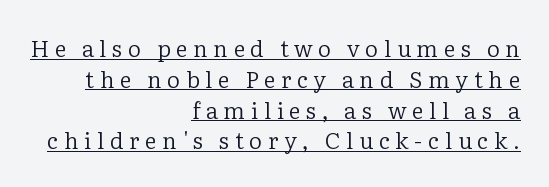
Q: Is the text bold? A: No.
Q: Is the text italic (slanted)? A: No, it is upright.
Q: Is the text underlined? A: Yes.
Q: How is the paragraph aligned? A: Right-aligned.
Q: Is the spacing between letters normal or unusually wide? A: Unusually wide.
Q: Is the spacing between lines tight, normal or loose? A: Normal.
